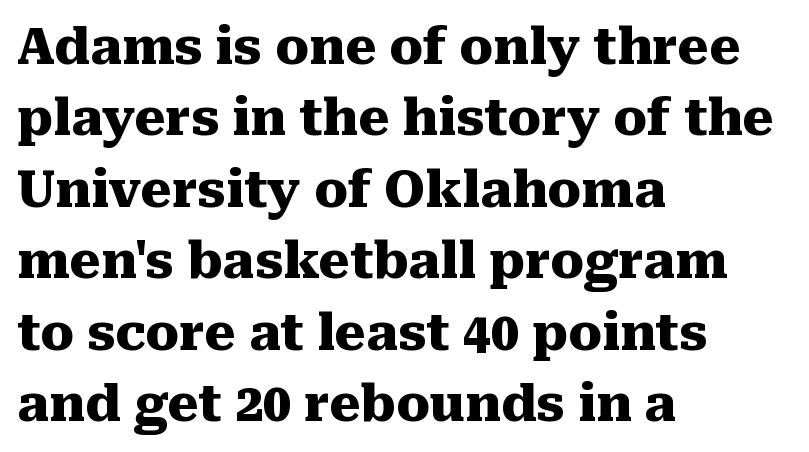
Q: Is the text bold? A: Yes.
Q: Is the text italic (slanted)? A: No, it is upright.
Q: Is the typeface a serif or a sans-serif typeface? A: Serif.
Q: Is the text underlined? A: No.
Q: How is the paragraph aligned? A: Left-aligned.
Q: Is the spacing between letters normal or unusually wide? A: Normal.
Q: Is the spacing between lines tight, normal or loose? A: Normal.
Q: Width (condensed, normal, or wide)? A: Normal.
Q: Stroke contrast? A: Medium.
Q: x-height? A: Medium.
Q: Monospaced? A: No.
